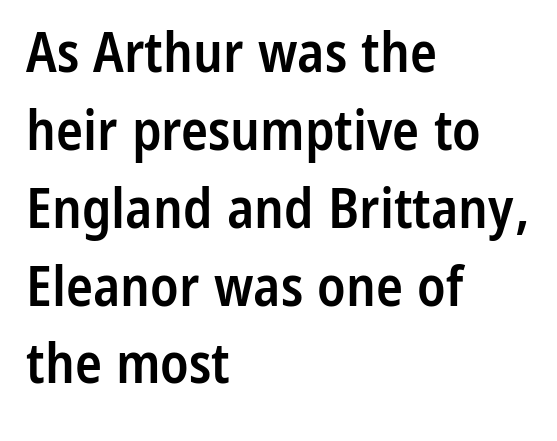
These lines stack with their left ends in a neat column. Is this a sans? Yes — the strokes have no serifs. The strip under each line holds only bare page. Looks like regular typesetting: each glyph gets only the width it needs. Tall strokes in this sample are plumb rather than angled. Quick note: interline space is typical.
